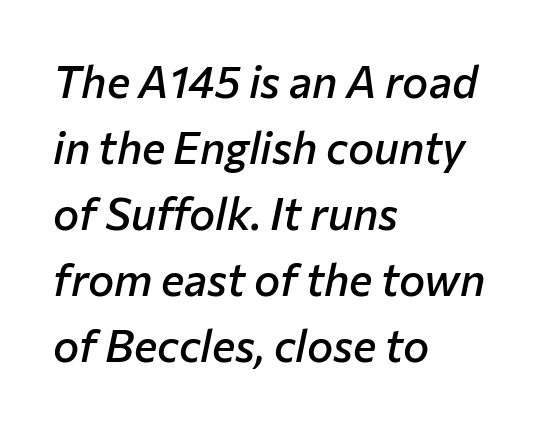
The vertical gap from one line to the next is medium. Here the designer chose a conventional face with non-uniform glyph widths. The sample has been set in demibold, a notch under bold. The line texture is even and compact thanks to regular tracking. All the whitespace from short lines collects on the right.
